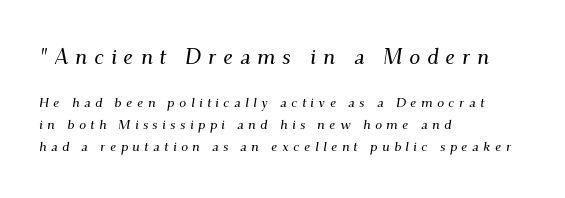
The image shows 22 px text type, italic (leaning right); set left-aligned, normal line spacing (1.57x), unusually wide letter spacing (+0.31 em), not underlined; the first (top) block is 1.57x larger.
